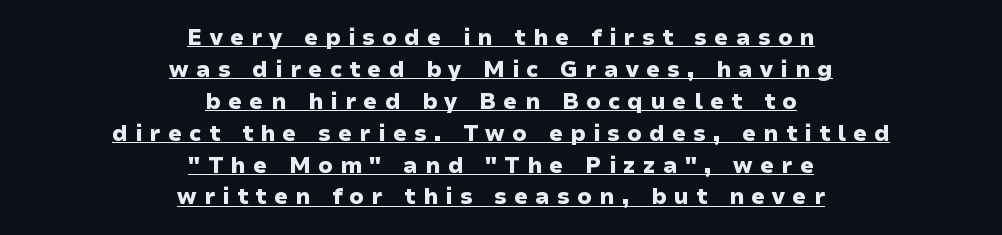
Q: Is the text bold? A: Yes.
Q: Is the text italic (slanted)? A: No, it is upright.
Q: Is the text underlined? A: Yes.
Q: How is the paragraph aligned? A: Centered.
Q: Is the spacing between letters normal or unusually wide? A: Unusually wide.
Q: Is the spacing between lines tight, normal or loose? A: Normal.
